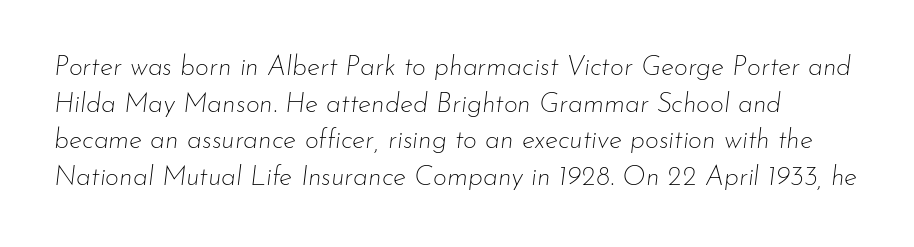
Q: Is the text bold? A: No.
Q: Is the text italic (slanted)? A: Yes, it leans right by about 7 degrees.
Q: Is the text underlined? A: No.
Q: Is the spacing between letters normal or unusually wide? A: Normal.
Q: Is the spacing between lines tight, normal or loose? A: Normal.
